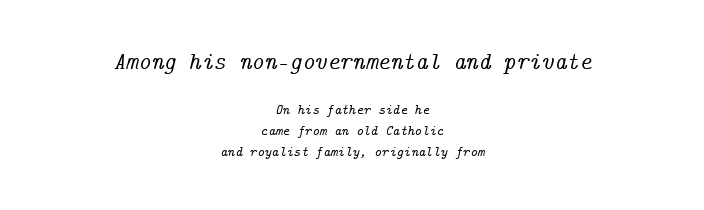
The image shows 24 px text type, italic (leaning right); set centered, normal line spacing (1.47x), normal letter spacing, not underlined; the first (top) block is 1.71x larger.
